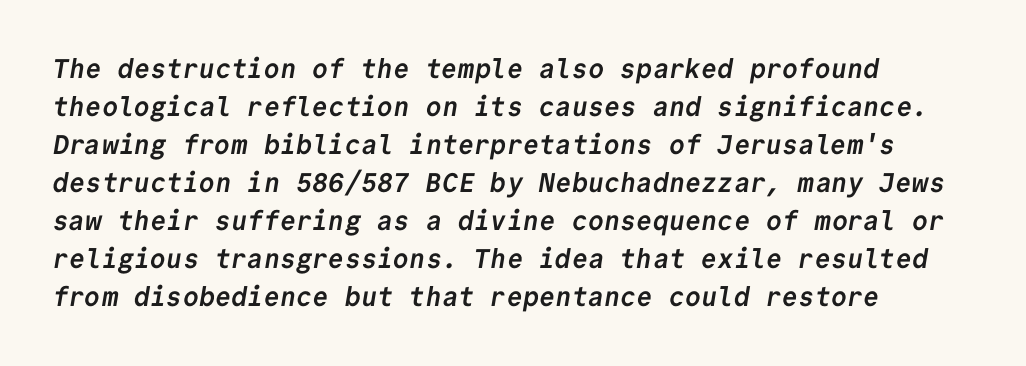
Q: Is the text bold? A: Yes.
Q: Is the text underlined? A: No.
Q: How is the paragraph aligned? A: Left-aligned.
Q: Is the spacing between letters normal or unusually wide? A: Normal.
Q: Is the spacing between lines tight, normal or loose? A: Normal.
